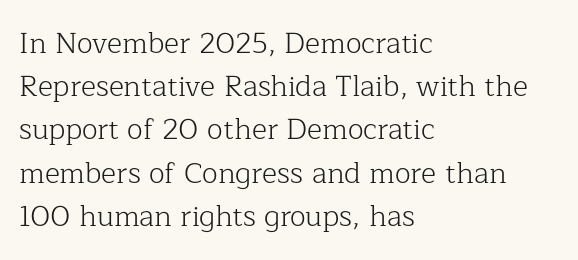
This rendering leaves character spacing at its baseline value. The letters carry serifs — small finishing strokes at the ends of their stems. The space directly below the letters is spotless. Visually the block forms a straight wall on the left and a jagged coastline on the right. You can tell it's not italic because the verticals are truly vertical.
